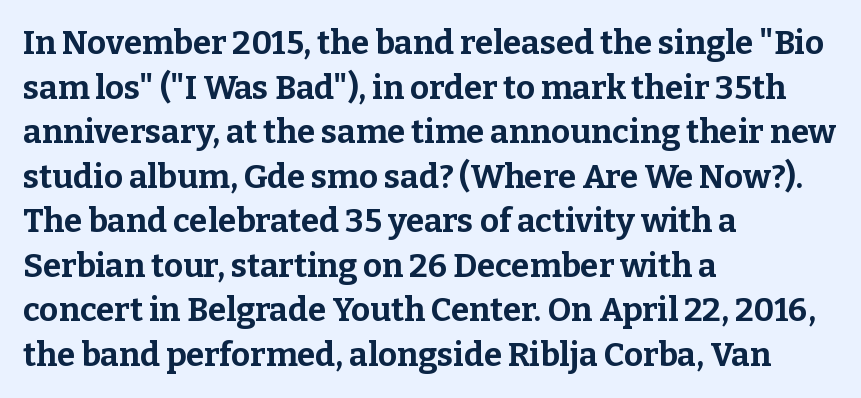
Q: Is the text bold? A: Yes.
Q: Is the text italic (slanted)? A: No, it is upright.
Q: Is the typeface a serif or a sans-serif typeface? A: Serif.
Q: Is the text underlined? A: No.
Q: How is the paragraph aligned? A: Left-aligned.
Q: Is the spacing between letters normal or unusually wide? A: Normal.
Q: Is the spacing between lines tight, normal or loose? A: Normal.
Q: Width (condensed, normal, or wide)? A: Normal.
Q: Stroke contrast? A: Low.
Q: x-height? A: Medium.
Q: Monospaced? A: No.
